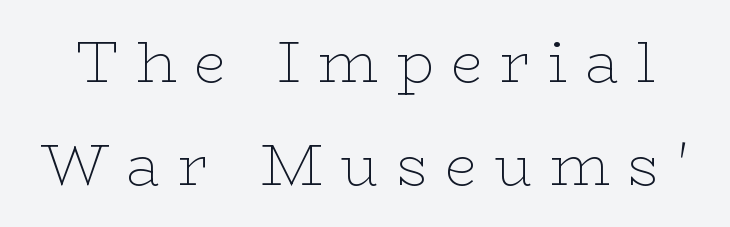
{"serif": "yes", "italic": "no", "bold": "no", "weight": "thin", "width": "wide", "stroke_contrast": "low", "x_height": "medium", "monospaced": "no", "underline": "no", "line_spacing_ratio": 1.78, "letter_spacing": "wide", "letter_spacing_em": 0.3, "glyph_px": 58}
